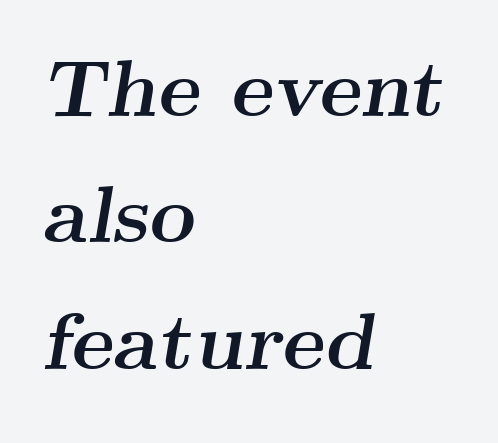
Q: Is the text bold? A: Yes.
Q: Is the text italic (slanted)? A: Yes, it leans right by about 9 degrees.
Q: Is the typeface a serif or a sans-serif typeface? A: Serif.
Q: Is the text underlined? A: No.
Q: How is the paragraph aligned? A: Left-aligned.
Q: Is the spacing between letters normal or unusually wide? A: Normal.
Q: Is the spacing between lines tight, normal or loose? A: Normal.
Q: Width (condensed, normal, or wide)? A: Wide.
Q: Stroke contrast? A: Medium.
Q: x-height? A: Small.
Q: Monospaced? A: No.
